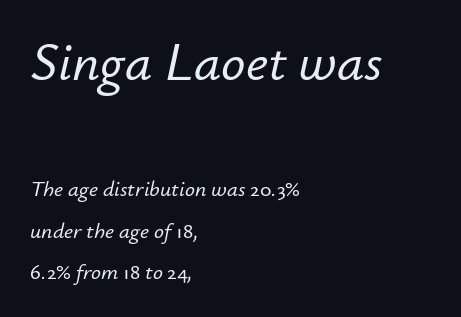
Q: Is the text italic (slanted)? A: Yes, it leans right by about 12 degrees.
Q: Is the text underlined? A: No.
Q: How is the paragraph aligned? A: Left-aligned.
Q: Is the spacing between letters normal or unusually wide? A: Normal.
Q: Which block of text is set in a larger size, the first (top) or the second (bottom)? A: The first (top) one.
Q: Width (condensed, normal, or wide)? A: Normal.
Q: Stroke contrast? A: Low.
Q: x-height? A: Small.
Q: Monospaced? A: No.
